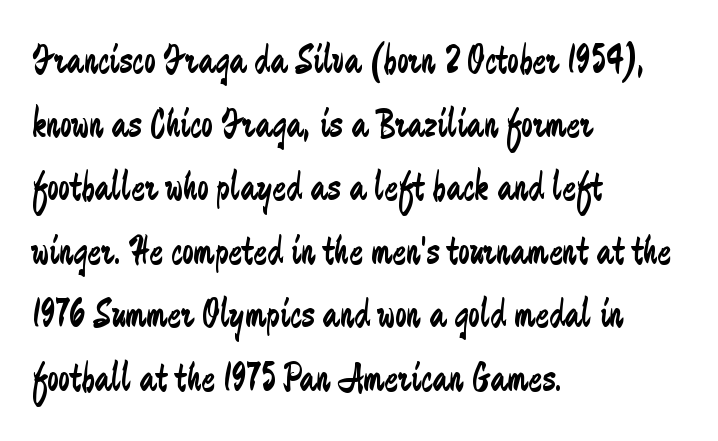
{"serif": "no", "bold": "no", "weight": "regular", "width": "condensed", "stroke_contrast": "low", "x_height": "small", "monospaced": "no", "underline": "no", "align": "left", "line_spacing": "normal", "line_spacing_ratio": 1.55, "letter_spacing": "normal", "letter_spacing_em": 0.0, "glyph_px": 41}
